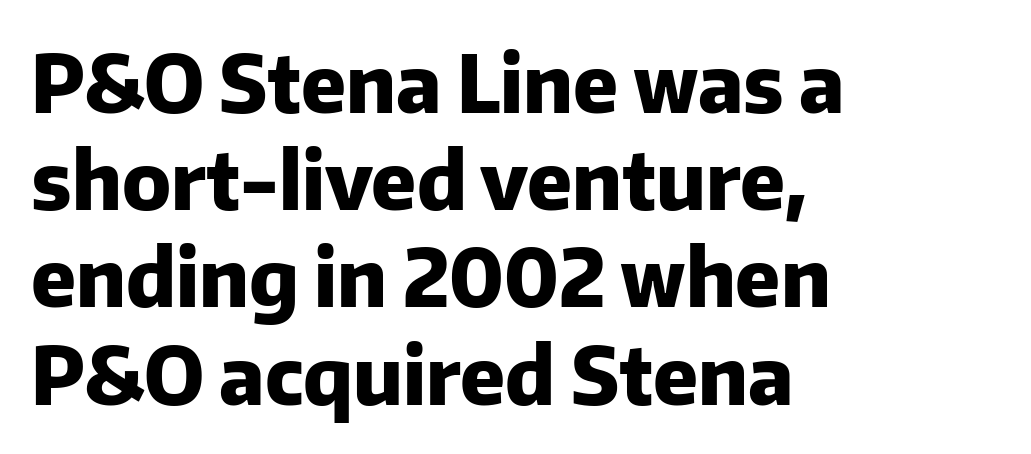
Q: Is the text bold? A: Yes.
Q: Is the text italic (slanted)? A: No, it is upright.
Q: Is the typeface a serif or a sans-serif typeface? A: Sans-serif.
Q: Is the text underlined? A: No.
Q: How is the paragraph aligned? A: Left-aligned.
Q: Is the spacing between letters normal or unusually wide? A: Normal.
Q: Width (condensed, normal, or wide)? A: Normal.
Q: Stroke contrast? A: Low.
Q: x-height? A: Medium.
Q: Monospaced? A: No.
